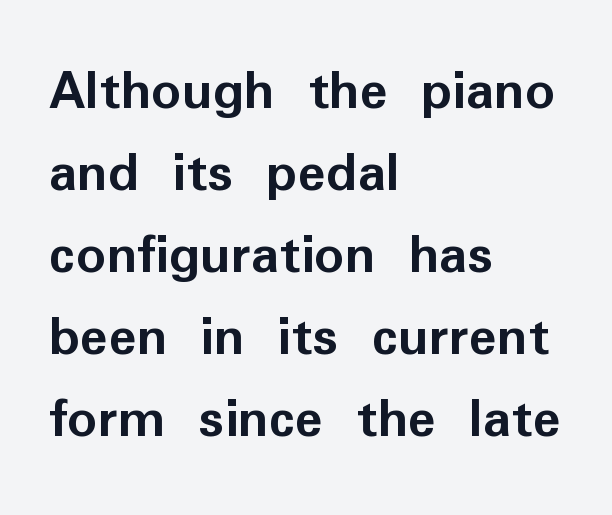
The image shows 59 px semibold sans-serif type, upright; set left-aligned, normal line spacing (1.39x), normal letter spacing, not underlined; low stroke contrast and a medium x-height.
